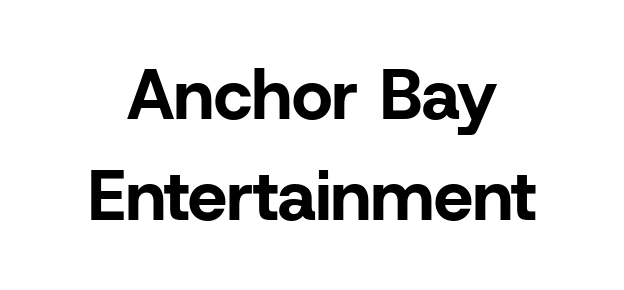
Q: Is the text bold? A: Yes.
Q: Is the text italic (slanted)? A: No, it is upright.
Q: Is the typeface a serif or a sans-serif typeface? A: Sans-serif.
Q: Is the text underlined? A: No.
Q: How is the paragraph aligned? A: Centered.
Q: Is the spacing between letters normal or unusually wide? A: Normal.
Q: Is the spacing between lines tight, normal or loose? A: Normal.
Q: Width (condensed, normal, or wide)? A: Normal.
Q: Stroke contrast? A: Low.
Q: x-height? A: Medium.
Q: Monospaced? A: No.
